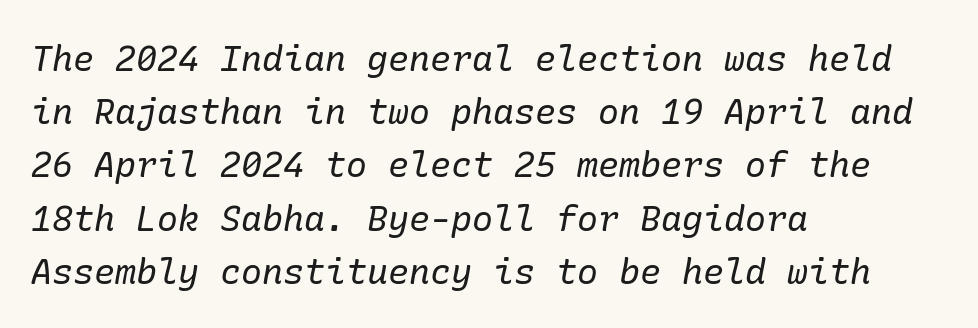
{"italic": "yes", "lean": "right", "slant_degrees": 10, "bold": "no", "weight": "regular", "width": "normal", "stroke_contrast": "low", "x_height": "medium", "underline": "no", "align": "left", "line_spacing": "normal", "line_spacing_ratio": 1.52, "letter_spacing": "normal", "letter_spacing_em": 0.0, "glyph_px": 35}
